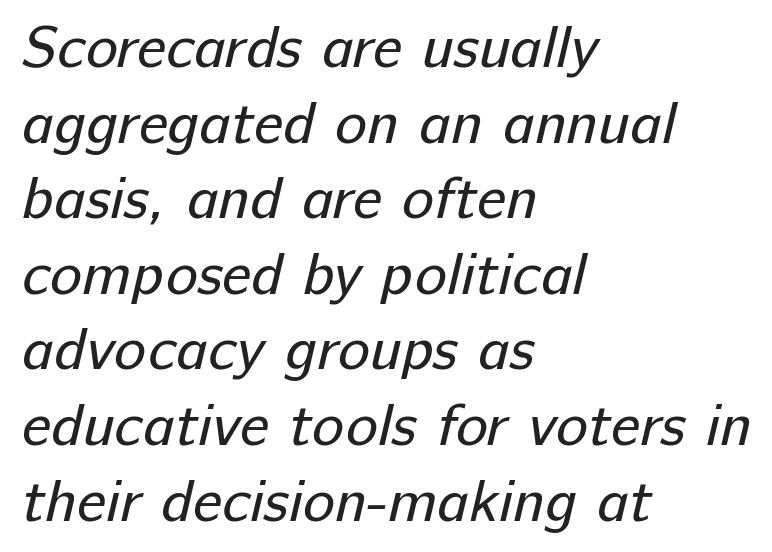
{"serif": "no", "bold": "no", "weight": "regular", "width": "normal", "stroke_contrast": "low", "x_height": "medium", "monospaced": "no", "underline": "no", "align": "left", "line_spacing": "normal", "line_spacing_ratio": 1.26, "letter_spacing": "normal", "letter_spacing_em": 0.0, "glyph_px": 60}
